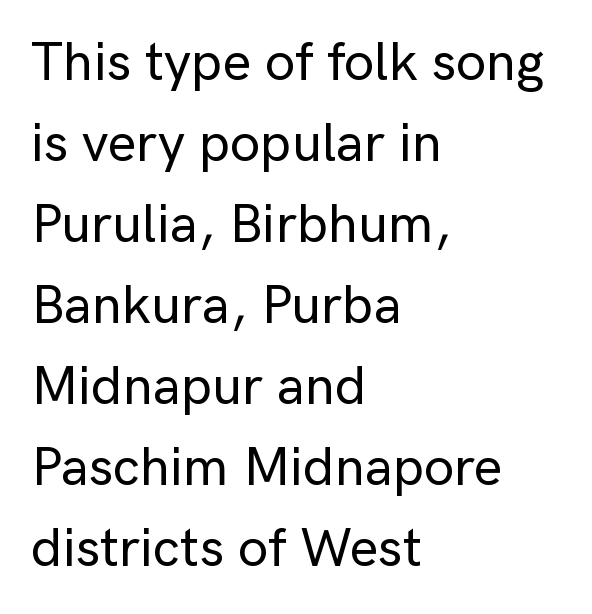
{"serif": "no", "italic": "no", "width": "normal", "stroke_contrast": "low", "x_height": "medium", "monospaced": "no", "underline": "no", "align": "left", "line_spacing": "normal", "line_spacing_ratio": 1.5, "letter_spacing": "normal", "letter_spacing_em": 0.0, "glyph_px": 54}
